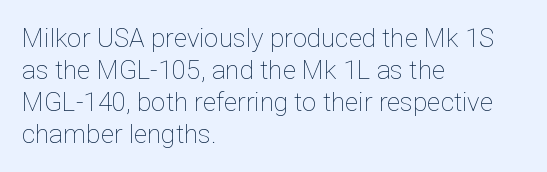
{"italic": "no", "bold": "no", "underline": "no", "align": "left", "line_spacing_ratio": 1.23, "letter_spacing": "normal", "letter_spacing_em": 0.0, "glyph_px": 26}
